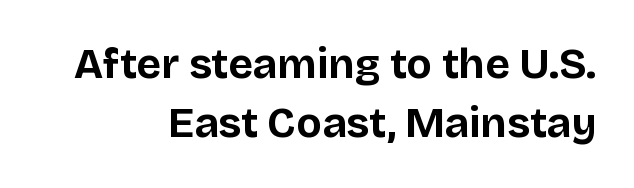
The image shows 42 px bold sans-serif type, upright; set right-aligned, normal line spacing (1.41x), normal letter spacing, not underlined; low stroke contrast and a large x-height.
